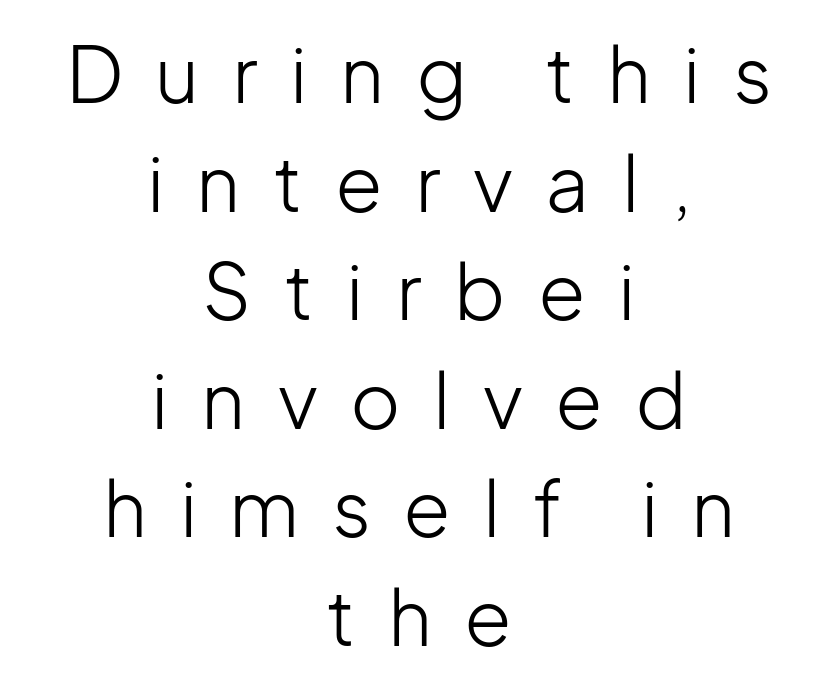
Q: Is the text bold? A: No.
Q: Is the text italic (slanted)? A: No, it is upright.
Q: Is the typeface a serif or a sans-serif typeface? A: Sans-serif.
Q: Is the text underlined? A: No.
Q: How is the paragraph aligned? A: Centered.
Q: Is the spacing between letters normal or unusually wide? A: Unusually wide.
Q: Is the spacing between lines tight, normal or loose? A: Normal.
Q: Width (condensed, normal, or wide)? A: Normal.
Q: Stroke contrast? A: Low.
Q: x-height? A: Medium.
Q: Monospaced? A: No.
